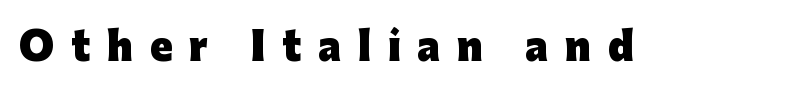
The image shows 37 px heavy sans-serif type, upright; set unusually wide letter spacing (+0.46 em), not underlined; low stroke contrast and a medium x-height.
